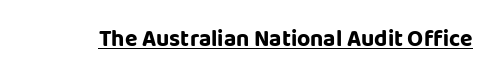
Q: Is the text italic (slanted)? A: No, it is upright.
Q: Is the text underlined? A: Yes.
Q: Is the spacing between letters normal or unusually wide? A: Normal.
